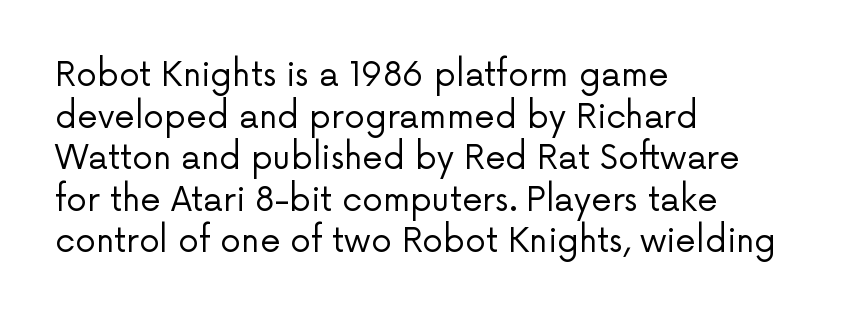
Q: Is the text bold? A: No.
Q: Is the text italic (slanted)? A: No, it is upright.
Q: Is the typeface a serif or a sans-serif typeface? A: Sans-serif.
Q: Is the text underlined? A: No.
Q: How is the paragraph aligned? A: Left-aligned.
Q: Is the spacing between letters normal or unusually wide? A: Normal.
Q: Is the spacing between lines tight, normal or loose? A: Normal.
Q: Width (condensed, normal, or wide)? A: Normal.
Q: Stroke contrast? A: Low.
Q: x-height? A: Medium.
Q: Monospaced? A: No.
